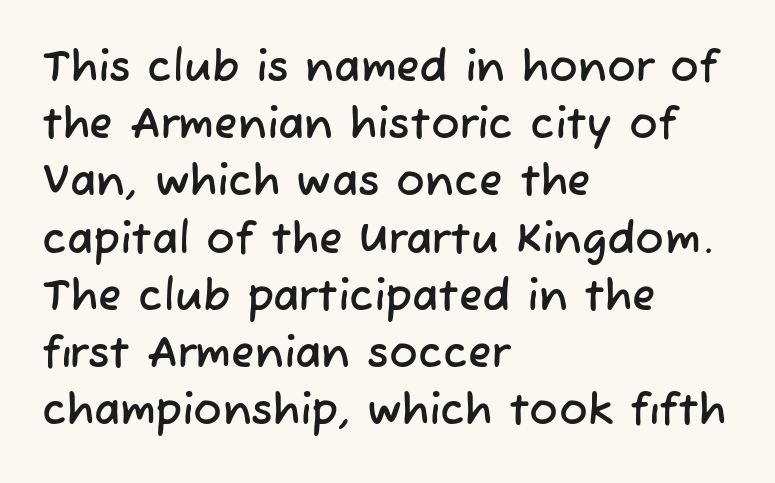
Q: Is the typeface a serif or a sans-serif typeface? A: Sans-serif.
Q: Is the text underlined? A: No.
Q: How is the paragraph aligned? A: Left-aligned.
Q: Is the spacing between letters normal or unusually wide? A: Normal.
Q: Is the spacing between lines tight, normal or loose? A: Normal.
Q: Width (condensed, normal, or wide)? A: Normal.
Q: Stroke contrast? A: Low.
Q: x-height? A: Medium.
Q: Monospaced? A: No.
